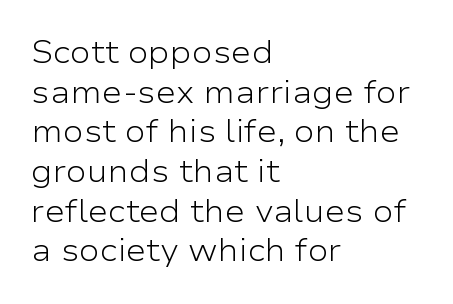
{"serif": "no", "italic": "no", "bold": "no", "weight": "light", "width": "wide", "stroke_contrast": "low", "x_height": "medium", "monospaced": "no", "underline": "no", "align": "left", "line_spacing": "normal", "line_spacing_ratio": 1.28, "letter_spacing": "normal", "letter_spacing_em": 0.0, "glyph_px": 31}
